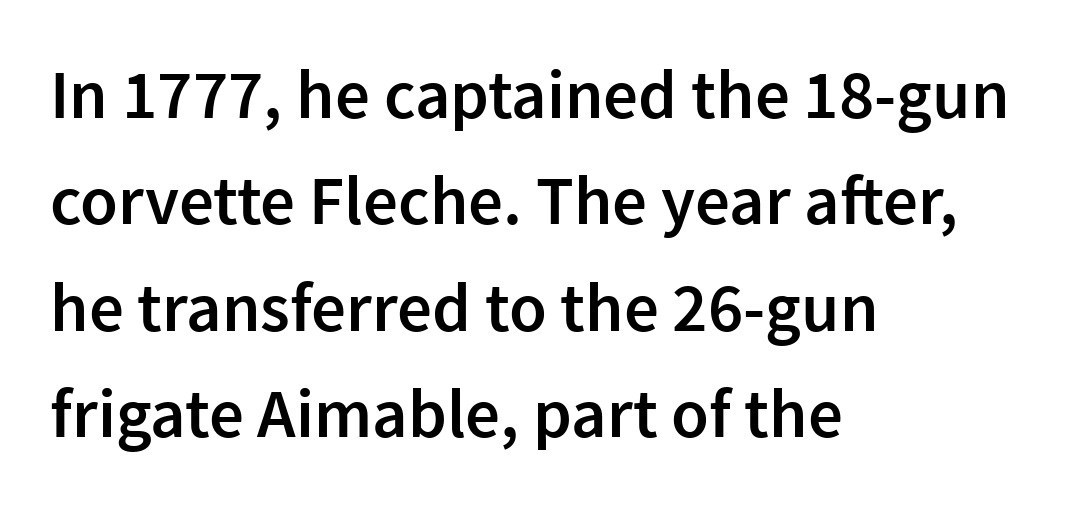
Each word holds together tightly as a unit, with standard inter-letter gaps. Descenders hang freely into open space. These lines stack with their left ends in a neat column. This is moderately heavy type, rendered in semibold.
